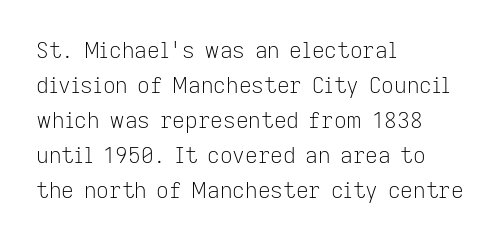
The image shows 22 px text type, upright; set left-aligned, normal line spacing (1.59x), normal letter spacing, not underlined.
